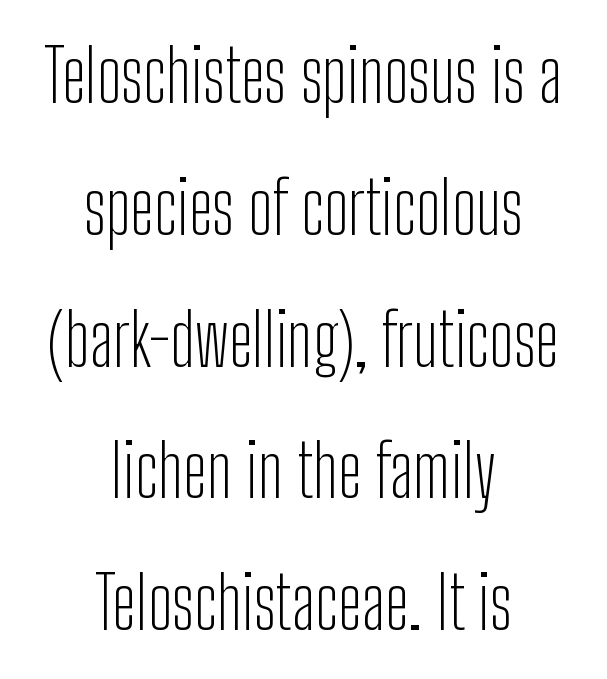
Q: Is the text bold? A: No.
Q: Is the text italic (slanted)? A: No, it is upright.
Q: Is the typeface a serif or a sans-serif typeface? A: Sans-serif.
Q: Is the text underlined? A: No.
Q: How is the paragraph aligned? A: Centered.
Q: Is the spacing between letters normal or unusually wide? A: Normal.
Q: Width (condensed, normal, or wide)? A: Condensed.
Q: Stroke contrast? A: Low.
Q: x-height? A: Medium.
Q: Monospaced? A: No.
